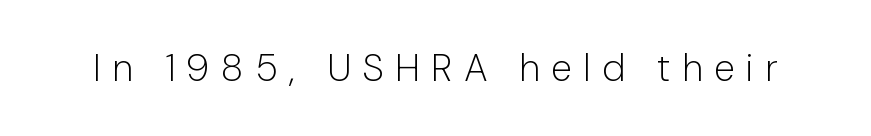
Q: Is the text bold? A: No.
Q: Is the text italic (slanted)? A: No, it is upright.
Q: Is the typeface a serif or a sans-serif typeface? A: Sans-serif.
Q: Is the text underlined? A: No.
Q: Is the spacing between letters normal or unusually wide? A: Unusually wide.
Q: Width (condensed, normal, or wide)? A: Normal.
Q: Stroke contrast? A: Low.
Q: x-height? A: Medium.
Q: Monospaced? A: No.
